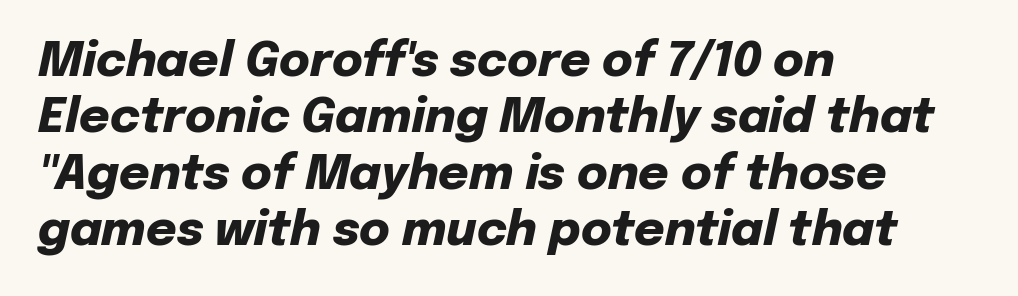
The image shows 47 px heavy type, italic (leaning right); set left-aligned, line spacing 1.2x, normal letter spacing, not underlined; low stroke contrast and a medium x-height.
